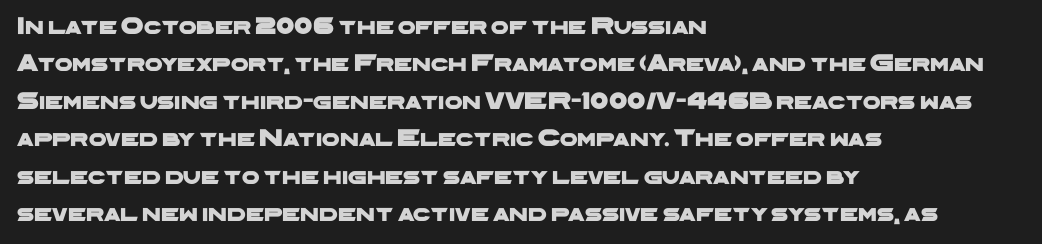
{"underline": "no", "align": "left", "line_spacing": "normal", "line_spacing_ratio": 1.5, "letter_spacing": "normal", "letter_spacing_em": 0.0, "glyph_px": 25}
